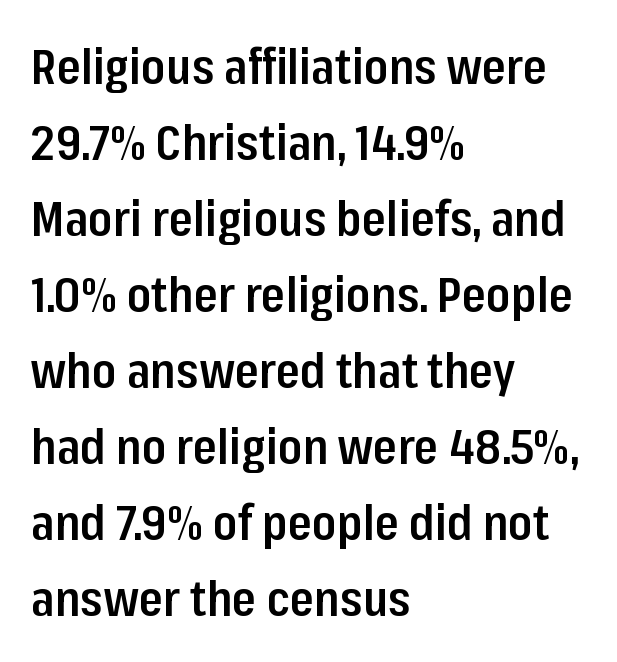
The paragraph shown leans on its left margin. A clean baseline with only descenders dipping below it. This is roman type, the default non-slanted kind. The passage shown is typed in a proportional face where columns would drift. Does the leading feel generous? No, just average. Are there feet on the stems? There aren't — it's a sans.
